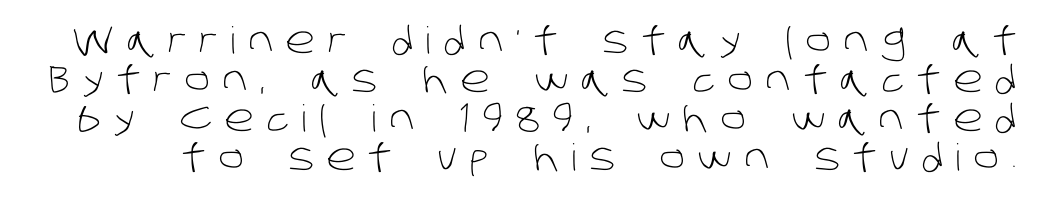
The image shows 37 px light sans-serif type; set tight line spacing (1.05x), unusually wide letter spacing (+0.34 em), not underlined; low stroke contrast and a large x-height.
